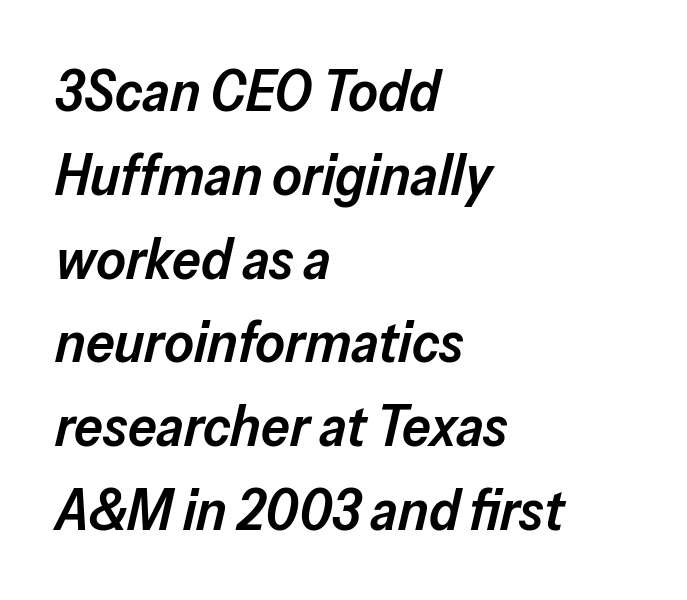
Q: Is the text bold? A: Semi-bold.
Q: Is the text italic (slanted)? A: Yes, it leans right by about 13 degrees.
Q: Is the text underlined? A: No.
Q: How is the paragraph aligned? A: Left-aligned.
Q: Is the spacing between letters normal or unusually wide? A: Normal.
Q: Is the spacing between lines tight, normal or loose? A: Normal.
Q: Width (condensed, normal, or wide)? A: Normal.
Q: Stroke contrast? A: Low.
Q: x-height? A: Medium.
Q: Monospaced? A: No.
